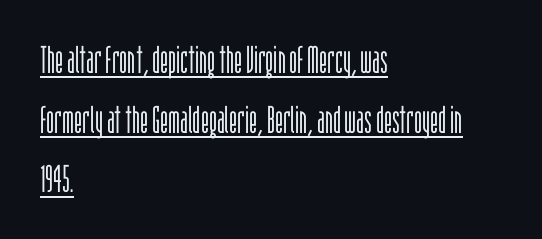
The image shows 38 px light, condensed sans-serif type, upright; set left-aligned, normal line spacing (1.57x), normal letter spacing, underlined; low stroke contrast and a large x-height.
